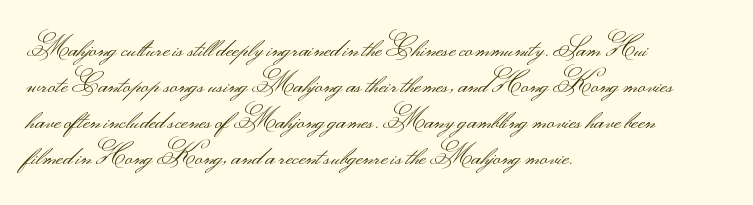
Q: Is the text bold? A: No.
Q: Is the text italic (slanted)? A: Yes.
Q: Is the text underlined? A: No.
Q: How is the paragraph aligned? A: Left-aligned.
Q: Is the spacing between letters normal or unusually wide? A: Normal.
Q: Is the spacing between lines tight, normal or loose? A: Normal.
